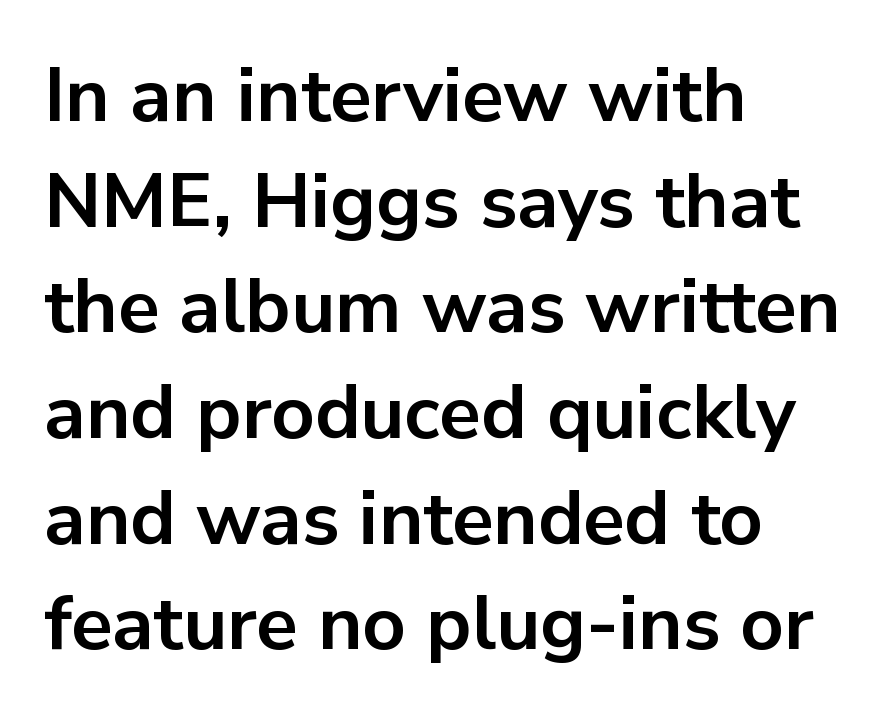
{"serif": "no", "italic": "no", "bold": "yes", "weight": "bold", "width": "normal", "stroke_contrast": "low", "x_height": "medium", "monospaced": "no", "underline": "no", "align": "left", "line_spacing": "normal", "line_spacing_ratio": 1.39, "letter_spacing": "normal", "letter_spacing_em": 0.0, "glyph_px": 76}
